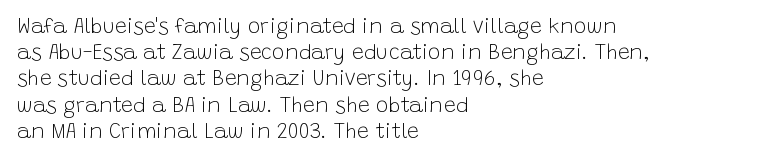
The image shows 21 px text type, upright; set left-aligned, normal line spacing (1.25x), normal letter spacing, not underlined.
